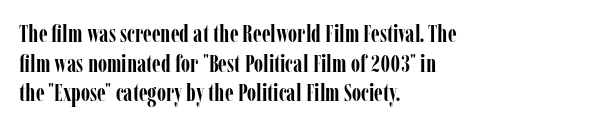
{"italic": "no", "bold": "yes", "underline": "no", "align": "left", "line_spacing_ratio": 1.23, "letter_spacing": "normal", "letter_spacing_em": 0.0, "glyph_px": 24}
